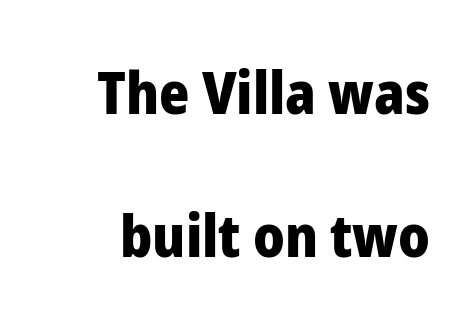
{"serif": "no", "italic": "no", "bold": "yes", "weight": "heavy", "width": "normal", "stroke_contrast": "low", "x_height": "medium", "monospaced": "no", "underline": "no", "line_spacing": "loose", "line_spacing_ratio": 2.47, "letter_spacing": "normal", "letter_spacing_em": 0.0, "glyph_px": 58}
